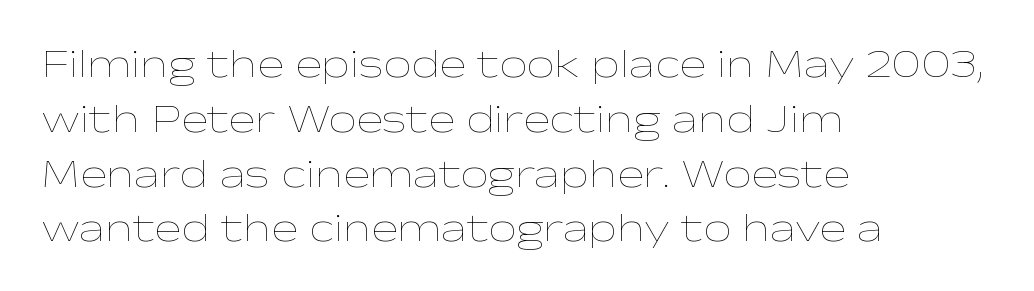
Line spacing here is normal. The strip under each line holds only bare page. Nothing unusual about the tracking: characters are spaced as the font intends. Varying glyph widths throughout — classic text-font behaviour. The font is comparable to plain body text, perhaps lighter.
